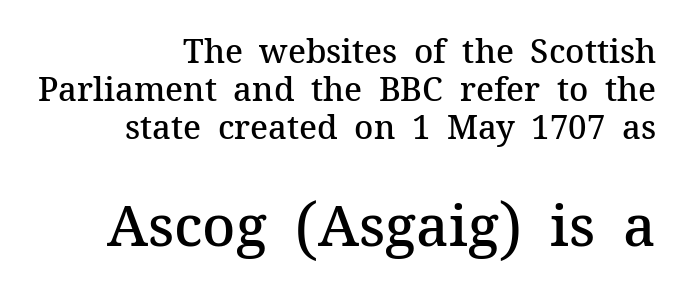
{"serif": "yes", "italic": "no", "bold": "semi", "weight": "semibold", "width": "normal", "stroke_contrast": "medium", "x_height": "medium", "monospaced": "no", "underline": "no", "align": "right", "line_spacing": "tight", "line_spacing_ratio": 1.15, "letter_spacing": "normal", "letter_spacing_em": 0.0, "larger_block": "second", "size_ratio": 1.73, "glyph_px": 57}
